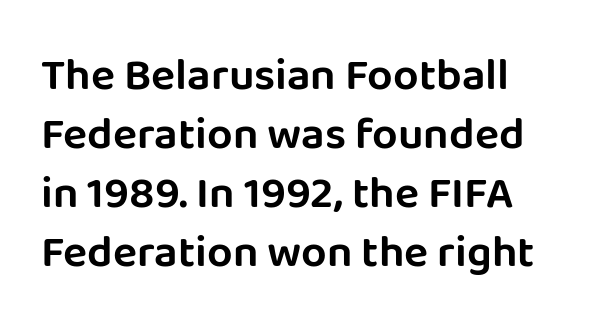
The image shows 45 px sans-serif type, upright; set normal line spacing (1.31x), normal letter spacing, not underlined; low stroke contrast and a large x-height.
